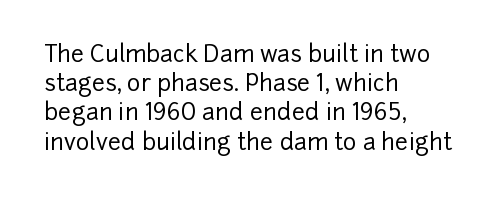
The image shows 23 px text type, upright; set left-aligned, normal line spacing (1.27x), normal letter spacing, not underlined.
